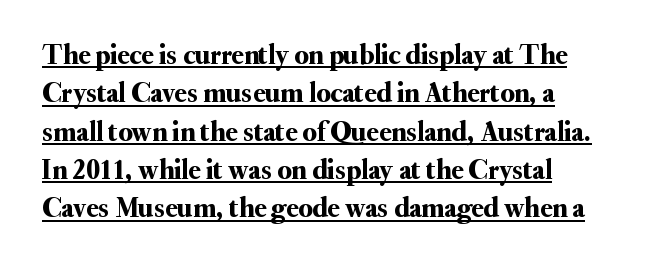
{"serif": "yes", "italic": "no", "width": "normal", "stroke_contrast": "medium", "x_height": "small", "monospaced": "no", "underline": "yes", "align": "left", "line_spacing": "normal", "line_spacing_ratio": 1.37, "letter_spacing": "normal", "letter_spacing_em": 0.0, "glyph_px": 28}
